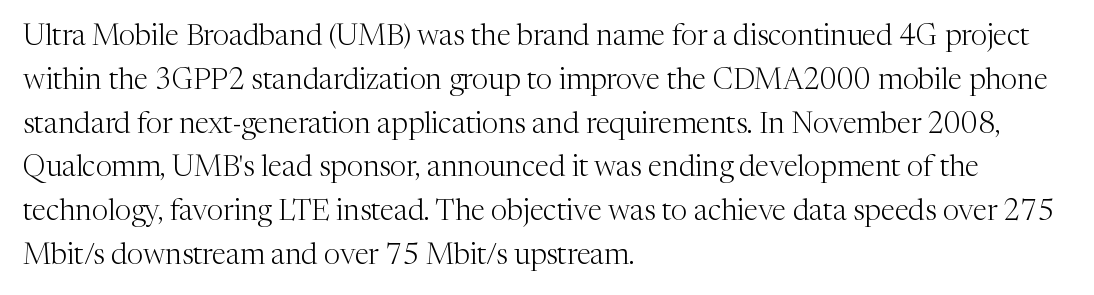
The glyphs are unaccompanied by any horizontal stroke below them. Each letter keeps its own natural width here, so spacing adapts to shape. The designer went with a serif here, giving each stem small feet. This sample uses plain, unmodified letter spacing. A typesetter would call this leading conventional body-copy spacing.
